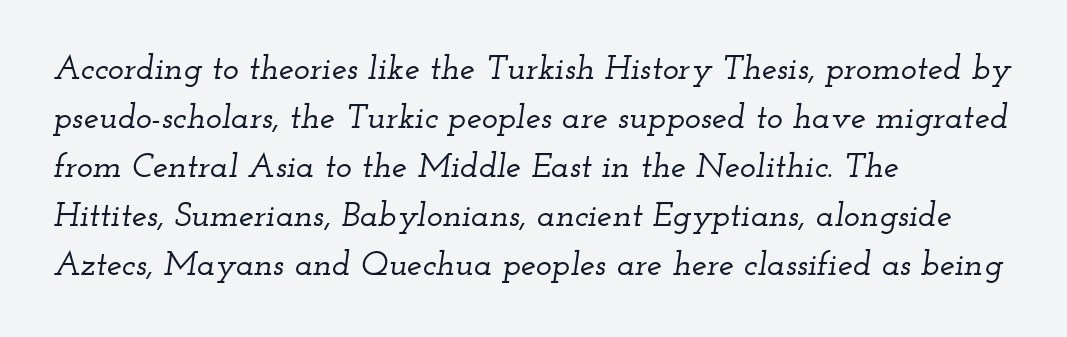
The image shows 34 px wide serif type, italic (leaning right); set left-aligned, normal line spacing (1.44x), normal letter spacing, not underlined; low stroke contrast and a small x-height.
